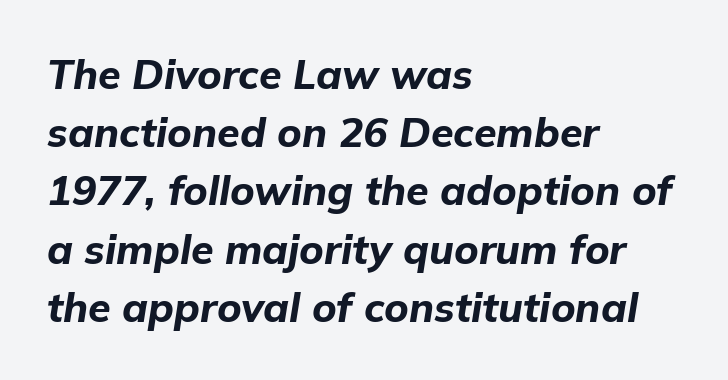
{"italic": "yes", "lean": "right", "slant_degrees": 9, "bold": "yes", "weight": "bold", "width": "normal", "stroke_contrast": "low", "x_height": "medium", "monospaced": "no", "underline": "no", "align": "left", "line_spacing": "normal", "line_spacing_ratio": 1.42, "letter_spacing": "normal", "letter_spacing_em": 0.0, "glyph_px": 41}
